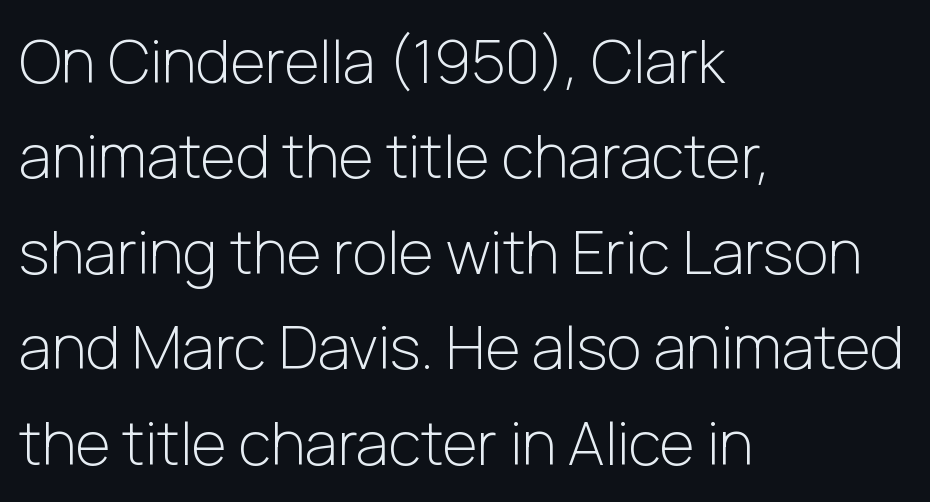
The image shows 60 px light sans-serif type, upright; set left-aligned, normal line spacing (1.59x), normal letter spacing, not underlined; low stroke contrast and a medium x-height.
